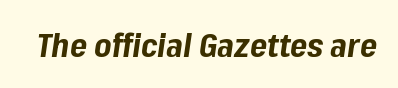
{"italic": "yes", "lean": "right", "slant_degrees": 8, "bold": "yes", "weight": "bold", "width": "normal", "stroke_contrast": "low", "x_height": "medium", "monospaced": "no", "underline": "no", "letter_spacing": "normal", "letter_spacing_em": 0.0, "glyph_px": 33}
